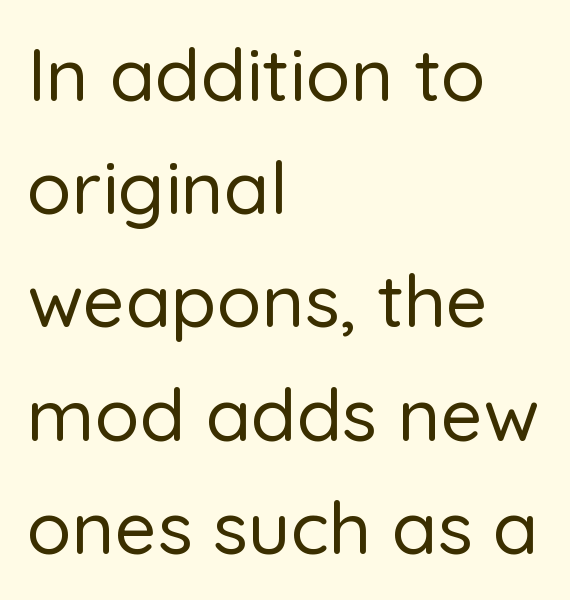
The image shows 74 px sans-serif type, upright; set left-aligned, normal line spacing (1.53x), normal letter spacing, not underlined; low stroke contrast and a medium x-height.
